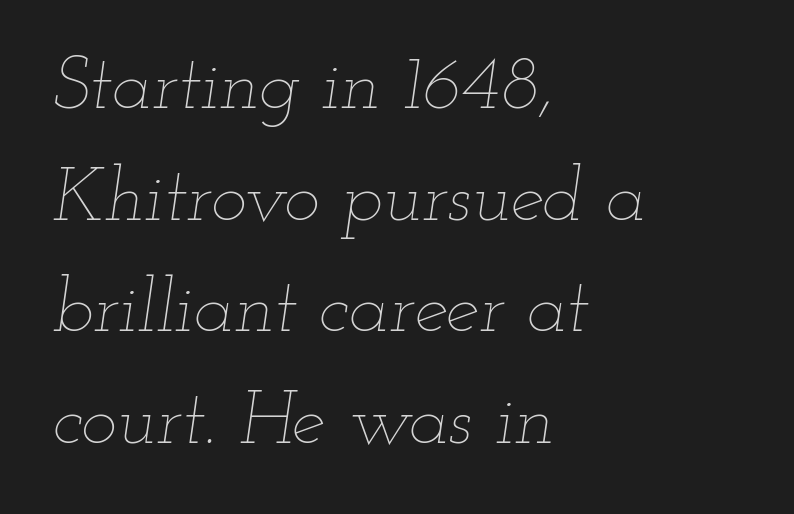
Here the glyphs are tracked normally, forming tight word shapes. Looks like regular typesetting: each glyph gets only the width it needs. Vertically, the passage feels balanced, rows spaced as you'd expect. Each row of text sits above clean, open space. One-word summary of the alignment: left. Tall strokes in this sample are angled rather than plumb.
